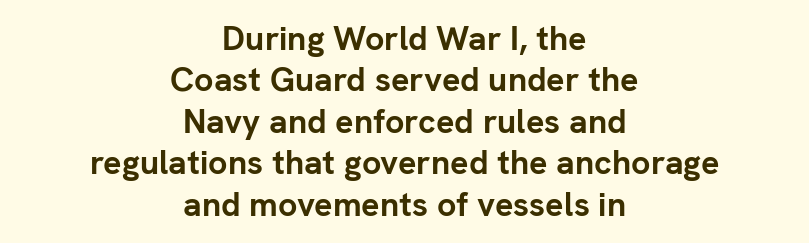
Q: Is the text bold? A: Yes.
Q: Is the text italic (slanted)? A: No, it is upright.
Q: Is the typeface a serif or a sans-serif typeface? A: Sans-serif.
Q: Is the text underlined? A: No.
Q: How is the paragraph aligned? A: Centered.
Q: Is the spacing between letters normal or unusually wide? A: Normal.
Q: Width (condensed, normal, or wide)? A: Normal.
Q: Stroke contrast? A: Low.
Q: x-height? A: Medium.
Q: Monospaced? A: No.
